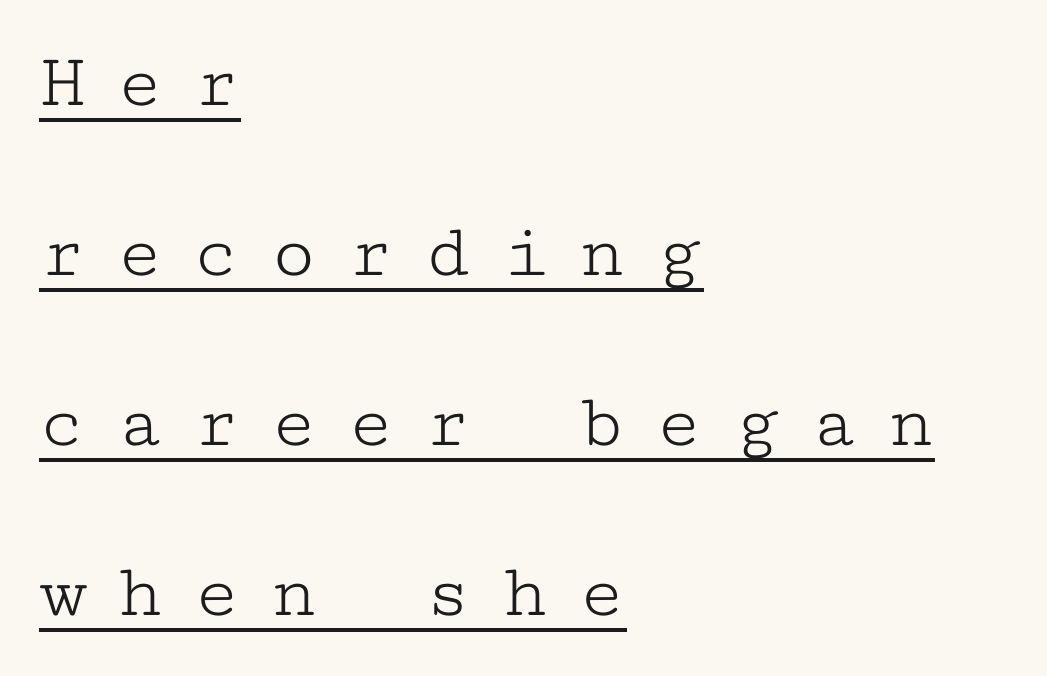
The image shows 79 px light, wide serif type, upright, monospaced; set left-aligned, loose line spacing (2.15x), unusually wide letter spacing (+0.37 em), underlined; low stroke contrast and a medium x-height.
